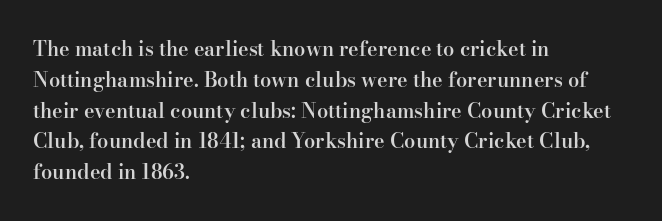
Strokes here are thickened, but only to semibold level. Successive baselines arrive at the customary interval. The axis of the letterforms is exactly vertical. Anything drawn beneath the words? Only blank space. Which margin do the lines hug? The left one — the right edge is uneven. This rendering leaves character spacing at its baseline value.
